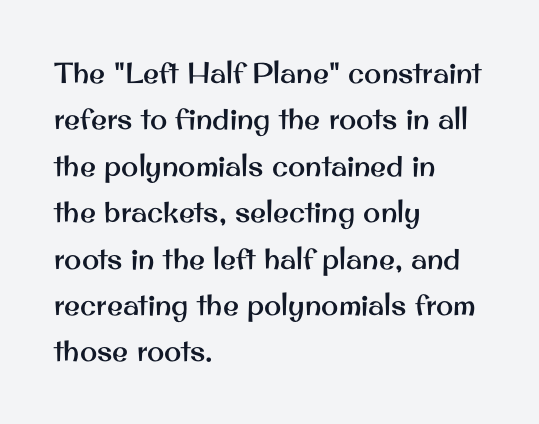
The image shows 29 px sans-serif type, upright; set left-aligned, normal line spacing (1.6x), normal letter spacing, not underlined; medium stroke contrast and a small x-height.
